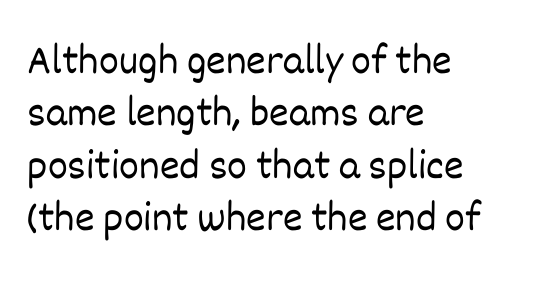
{"italic": "no", "bold": "no", "weight": "light", "width": "normal", "stroke_contrast": "low", "x_height": "large", "monospaced": "no", "underline": "no", "align": "left", "line_spacing": "normal", "line_spacing_ratio": 1.25, "letter_spacing": "normal", "letter_spacing_em": 0.0, "glyph_px": 42}
